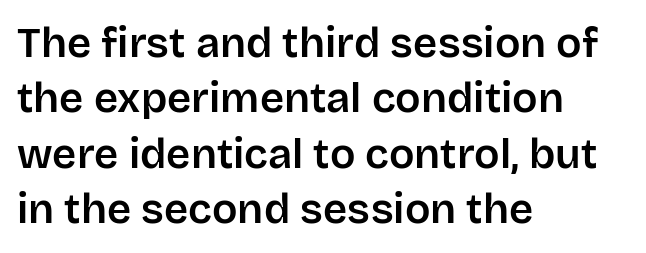
The image shows 42 px sans-serif type, upright; set left-aligned, normal line spacing (1.32x), normal letter spacing, not underlined; low stroke contrast and a large x-height.
